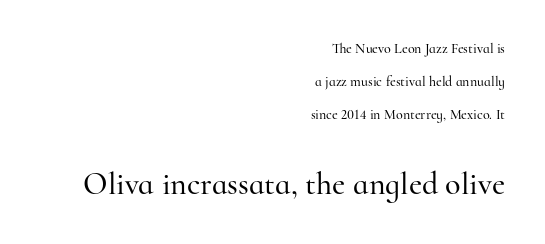
The image shows 32 px serif type, upright; set right-aligned, loose line spacing (2.34x), normal letter spacing, not underlined; the second (bottom) block is 2.29x larger; high stroke contrast and a small x-height.
